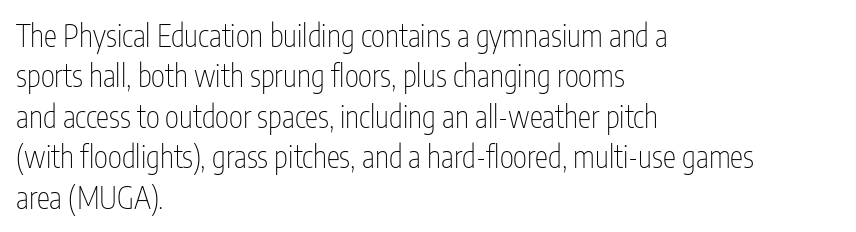
{"serif": "no", "italic": "no", "bold": "no", "weight": "thin", "width": "condensed", "stroke_contrast": "low", "x_height": "medium", "monospaced": "no", "underline": "no", "align": "left", "line_spacing": "normal", "line_spacing_ratio": 1.35, "letter_spacing": "normal", "letter_spacing_em": 0.0, "glyph_px": 30}
